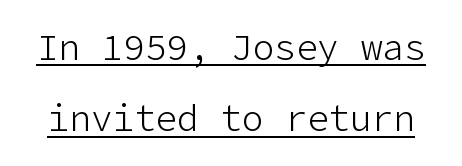
Q: Is the text bold? A: No.
Q: Is the text italic (slanted)? A: No, it is upright.
Q: Is the typeface a serif or a sans-serif typeface? A: Sans-serif.
Q: Is the text underlined? A: Yes.
Q: Is the spacing between letters normal or unusually wide? A: Normal.
Q: Is the spacing between lines tight, normal or loose? A: Loose.
Q: Width (condensed, normal, or wide)? A: Normal.
Q: Stroke contrast? A: Low.
Q: x-height? A: Medium.
